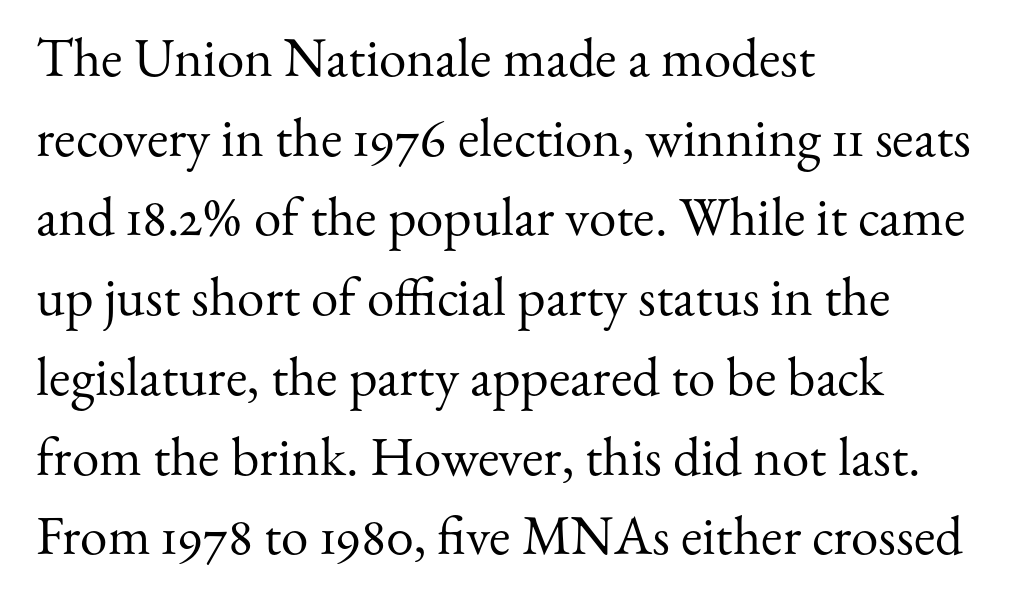
The image shows 55 px regular-weight serif type, upright; set left-aligned, normal line spacing (1.45x), normal letter spacing, not underlined; medium stroke contrast and a small x-height.
